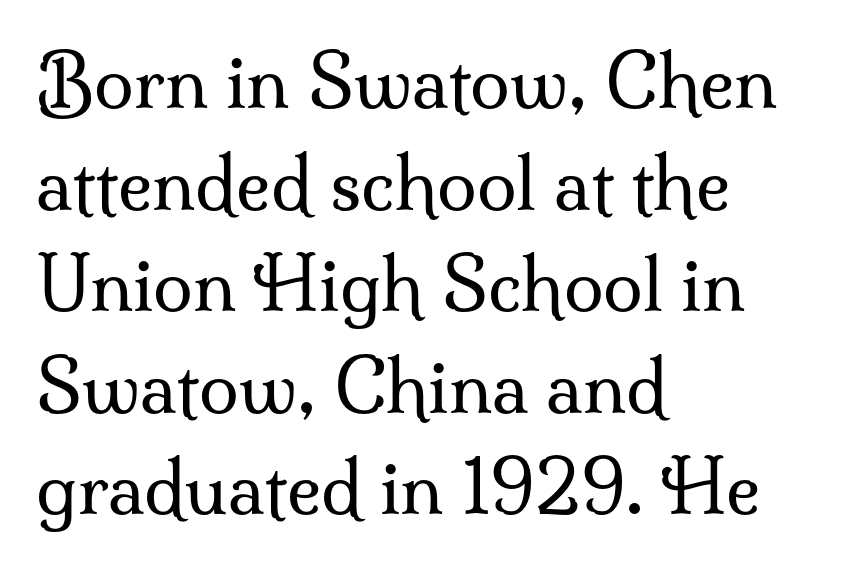
Think of a printed novel: that variable character pitch is what you see here. The block of text has a typical density, with ordinary space between rows. Is there any slant? The stems are plumb. The cut favours lightness, reaching ordinary text weight at its darkest.
